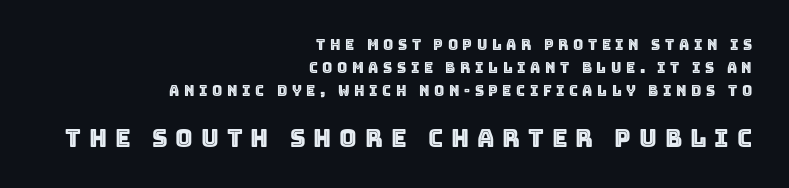
The image shows 24 px text type, upright; set right-aligned, normal line spacing (1.66x), unusually wide letter spacing (+0.33 em), not underlined; the second (bottom) block is 1.71x larger.
